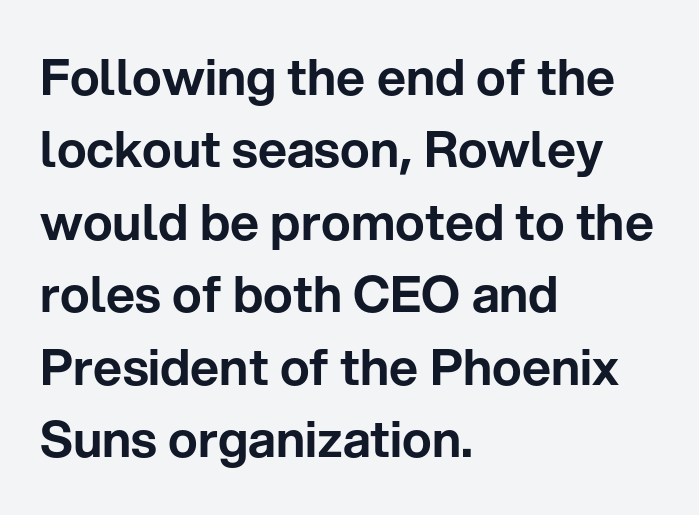
The image shows 50 px sans-serif type, upright; set left-aligned, normal line spacing (1.45x), normal letter spacing, not underlined; low stroke contrast and a medium x-height.
